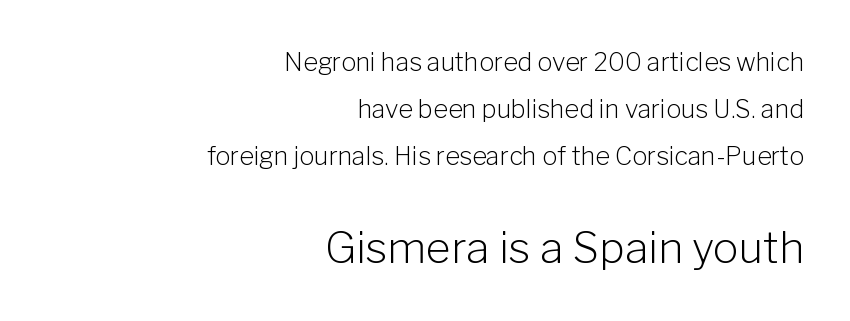
{"serif": "no", "italic": "no", "bold": "no", "weight": "light", "width": "normal", "stroke_contrast": "low", "x_height": "medium", "monospaced": "no", "underline": "no", "align": "right", "line_spacing_ratio": 1.88, "letter_spacing": "normal", "letter_spacing_em": 0.0, "larger_block": "second", "size_ratio": 1.72, "glyph_px": 43}
